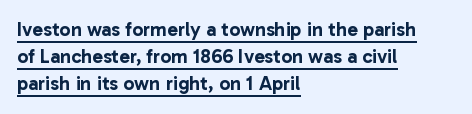
The image shows 20 px text type, upright; set left-aligned, normal line spacing (1.36x), normal letter spacing, underlined.
